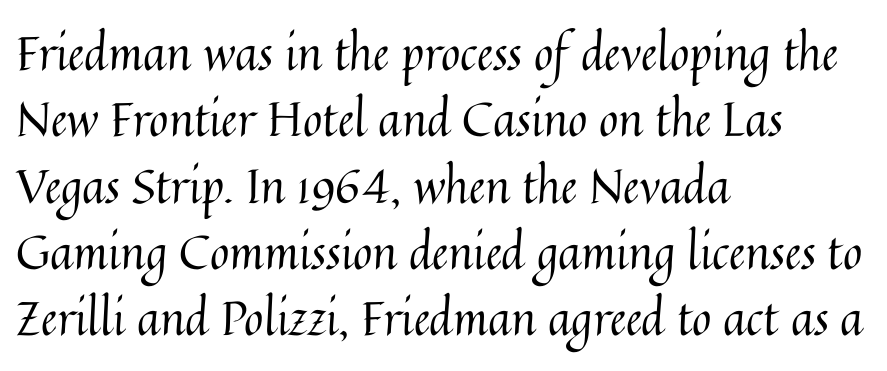
Q: Is the text bold? A: No.
Q: Is the text italic (slanted)? A: Yes.
Q: Is the text underlined? A: No.
Q: How is the paragraph aligned? A: Left-aligned.
Q: Is the spacing between letters normal or unusually wide? A: Normal.
Q: Is the spacing between lines tight, normal or loose? A: Normal.
Q: Width (condensed, normal, or wide)? A: Normal.
Q: Stroke contrast? A: Medium.
Q: x-height? A: Medium.
Q: Monospaced? A: No.
